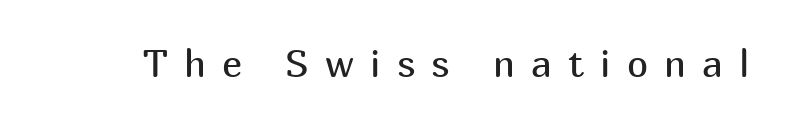
Stem width sits at or under what a default text font uses. Looks like regular typesetting: each glyph gets only the width it needs. Loose tracking; the words dissolve into strings of separated letters. This rendering features lettering with no underline.
